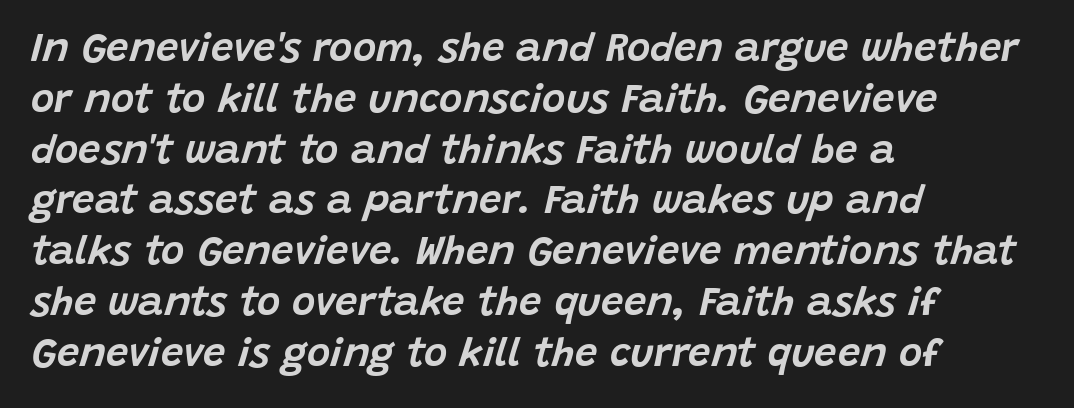
Rows of type keep a routine distance in the vertical direction. Compared with typical body copy, the letter spacing here is the same. This sample uses an oblique cut, with every glyph tilted off the vertical. Bare-footed words on every line. The rag falls on the right side of this text block. Each letter keeps its own natural width here, so spacing adapts to shape.
